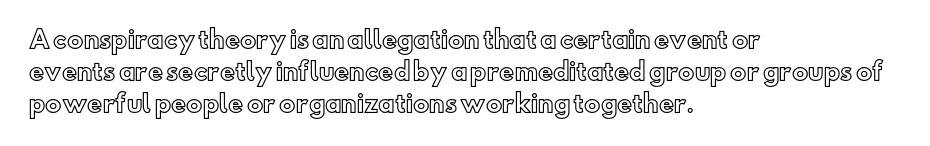
{"italic": "no", "underline": "no", "align": "left", "line_spacing": "normal", "line_spacing_ratio": 1.39, "letter_spacing": "normal", "letter_spacing_em": 0.0, "glyph_px": 23}
